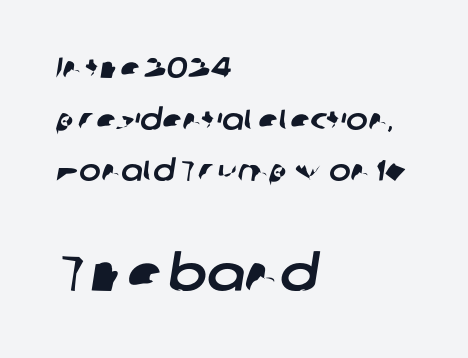
{"serif": "no", "width": "normal", "stroke_contrast": "low", "x_height": "medium", "monospaced": "no", "underline": "no", "align": "left", "line_spacing_ratio": 1.78, "letter_spacing": "normal", "letter_spacing_em": 0.0, "larger_block": "second", "size_ratio": 1.76, "glyph_px": 51}
